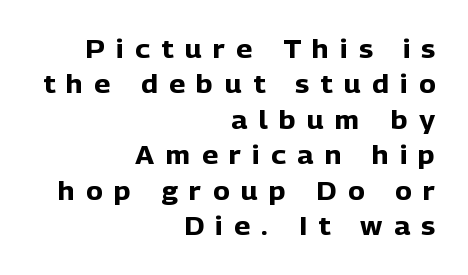
Q: Is the text bold? A: Yes.
Q: Is the text italic (slanted)? A: No, it is upright.
Q: Is the text underlined? A: No.
Q: How is the paragraph aligned? A: Right-aligned.
Q: Is the spacing between letters normal or unusually wide? A: Unusually wide.
Q: Is the spacing between lines tight, normal or loose? A: Normal.
